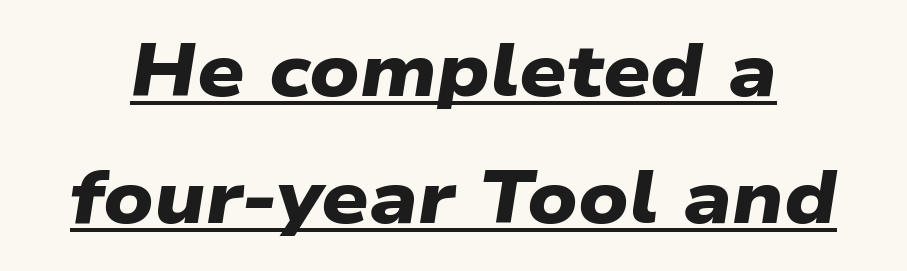
Q: Is the text bold? A: Yes.
Q: Is the typeface a serif or a sans-serif typeface? A: Sans-serif.
Q: Is the text underlined? A: Yes.
Q: Is the spacing between letters normal or unusually wide? A: Normal.
Q: Width (condensed, normal, or wide)? A: Wide.
Q: Stroke contrast? A: Low.
Q: x-height? A: Medium.
Q: Monospaced? A: No.
